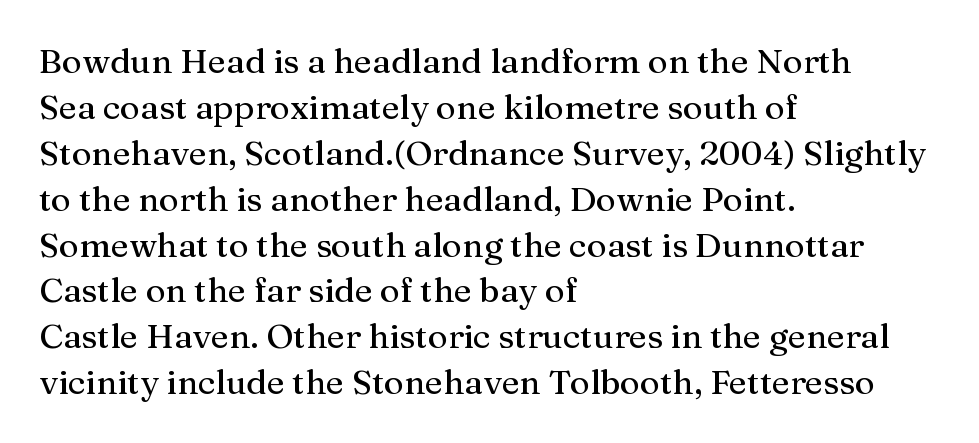
Students, observe: this is what conventionally led text looks like. Are there feet on the stems? There are — it's a serif. Horizontal alignment here is leftward, the default for most running prose. Words float on clear page, feet unadorned.
